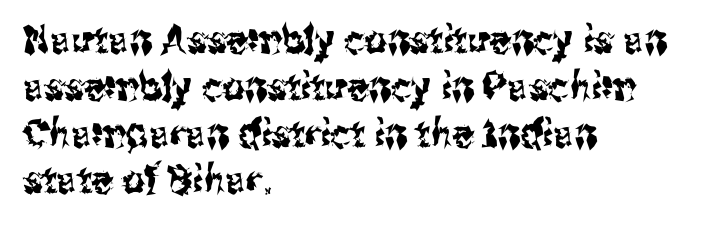
Q: Is the text italic (slanted)? A: No, it is upright.
Q: Is the typeface a serif or a sans-serif typeface? A: Sans-serif.
Q: Is the text underlined? A: No.
Q: How is the paragraph aligned? A: Left-aligned.
Q: Is the spacing between letters normal or unusually wide? A: Normal.
Q: Width (condensed, normal, or wide)? A: Condensed.
Q: Stroke contrast? A: Medium.
Q: x-height? A: Medium.
Q: Monospaced? A: No.
